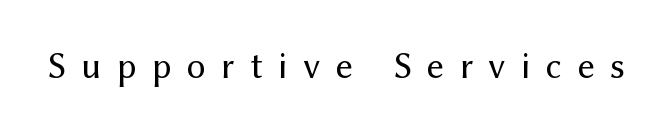
{"serif": "no", "italic": "no", "bold": "no", "weight": "regular", "width": "normal", "stroke_contrast": "medium", "x_height": "medium", "monospaced": "no", "underline": "no", "letter_spacing": "wide", "letter_spacing_em": 0.4, "glyph_px": 38}
